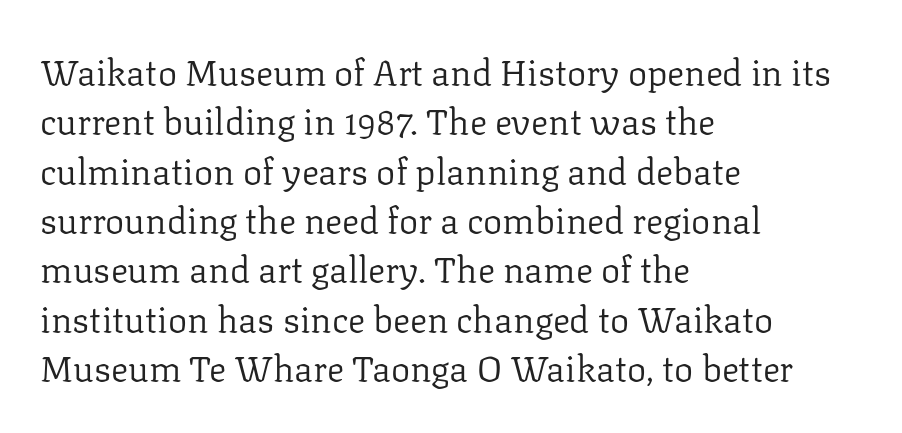
The image shows 36 px regular-weight serif type, upright; set left-aligned, normal line spacing (1.37x), normal letter spacing, not underlined; low stroke contrast and a medium x-height.
